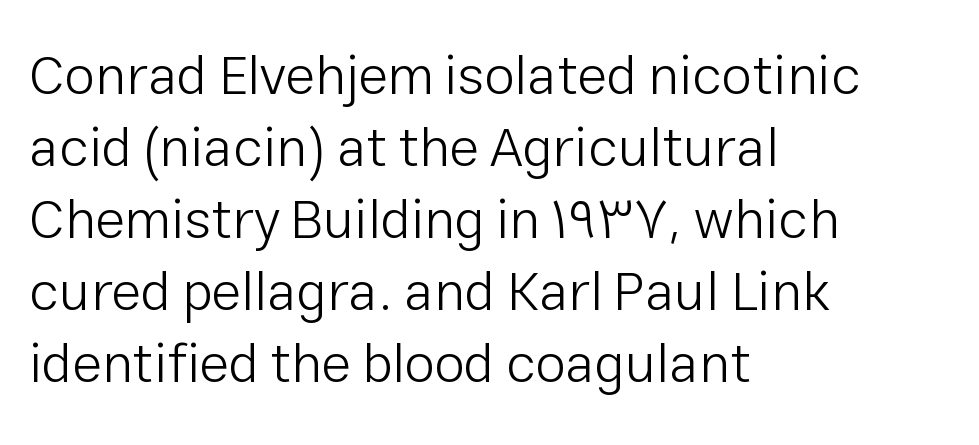
Nope, not italic — everything's standing straight. No word sits above an underline. Each letter keeps its own natural width here, so spacing adapts to shape. Line beginnings align vertically; line endings do not.
